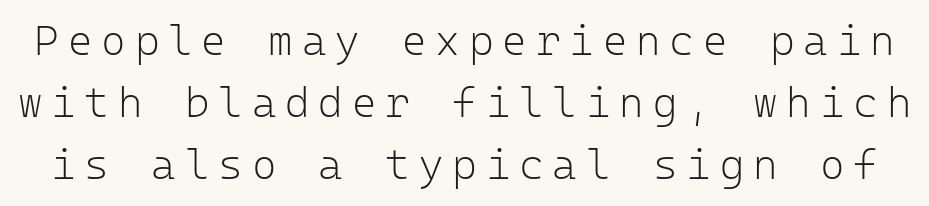
Clear beneath every line of the passage. The letters march in equal steps, a hallmark of fixed-pitch type. The passage shown stacks its lines at a standard gap. The rendering shows plain stroke endings on the letterforms — a sans-serif design.
